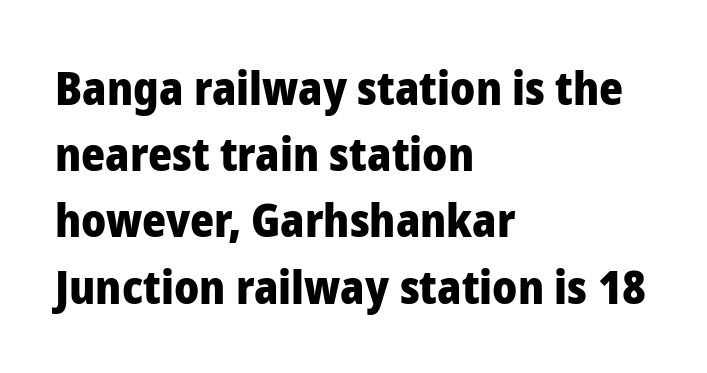
This rendering uses left alignment, leaving the right contour irregular. Check under the words: just untouched page. Check where the strokes stop: nothing finishes them off — pure sans. Looks like regular typesetting: each glyph gets only the width it needs.
